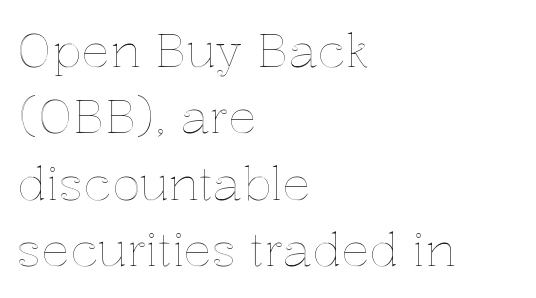
Q: Is the text italic (slanted)? A: No, it is upright.
Q: Is the text underlined? A: No.
Q: How is the paragraph aligned? A: Left-aligned.
Q: Is the spacing between letters normal or unusually wide? A: Normal.
Q: Is the spacing between lines tight, normal or loose? A: Normal.
Q: Width (condensed, normal, or wide)? A: Normal.
Q: x-height? A: Medium.
Q: Monospaced? A: No.
